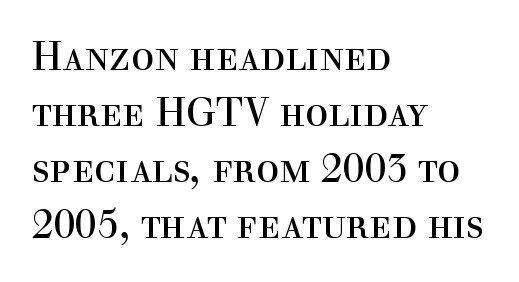
Observe the ordinary spacing: letters are neighbours, not strangers. A typesetter would call this proportional, since set widths differ per character. Examine the stroke ends and you'll spot serifs. Italic: no, the glyphs are upright roman.
